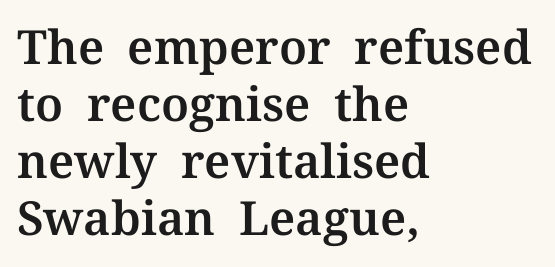
Beneath every word, the page is bare. Type style note: has serifs. Is the letter spacing exaggerated? No — it looks like the ordinary default. Line starts are locked; line ends wander.
